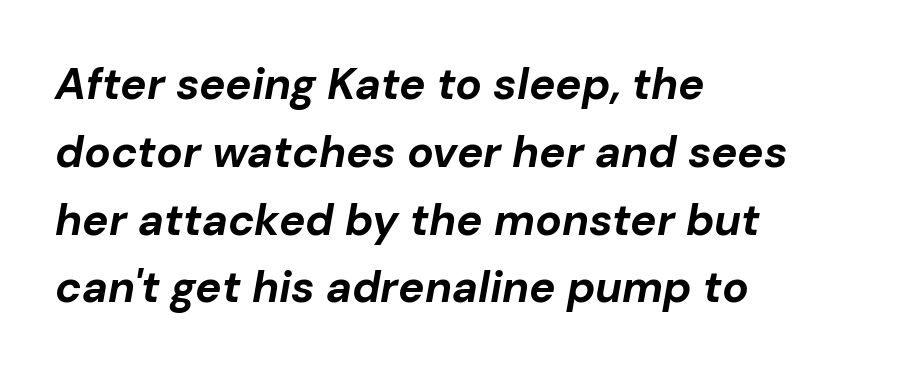
Varying glyph widths throughout — classic text-font behaviour. Descenders are the only things crossing below the line. The horizontal fit of the characters is conventional and even. Bold? Absolutely — the strokes are thick and heavy. Line beginnings align vertically; line endings do not. Evenly set lines give the paragraph a standard silhouette.
